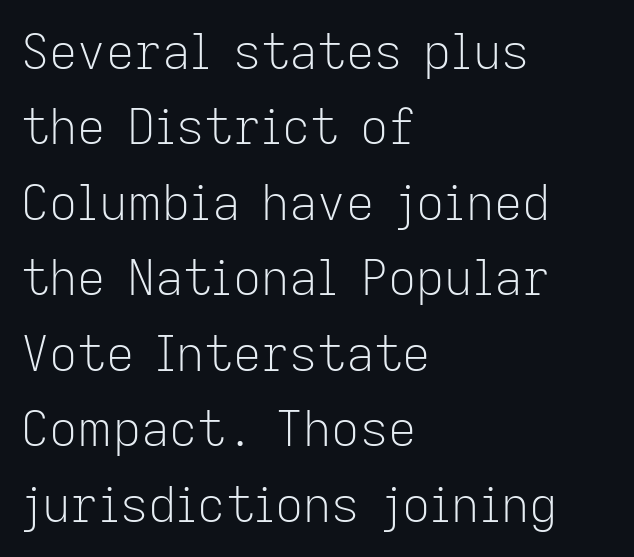
The image shows 49 px light sans-serif type, upright; set left-aligned, normal line spacing (1.54x), normal letter spacing, not underlined; low stroke contrast and a medium x-height.
